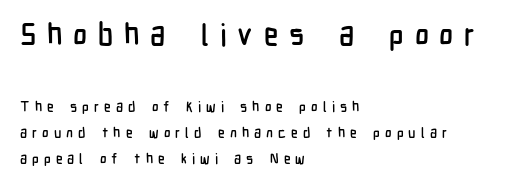
Think of a printed novel: that variable character pitch is what you see here. The area under the type is left untouched. Caption: multi-line text, flush left, ragged right. Whoever set this made the first block the dominant, larger element. Letter spacing: wide.
